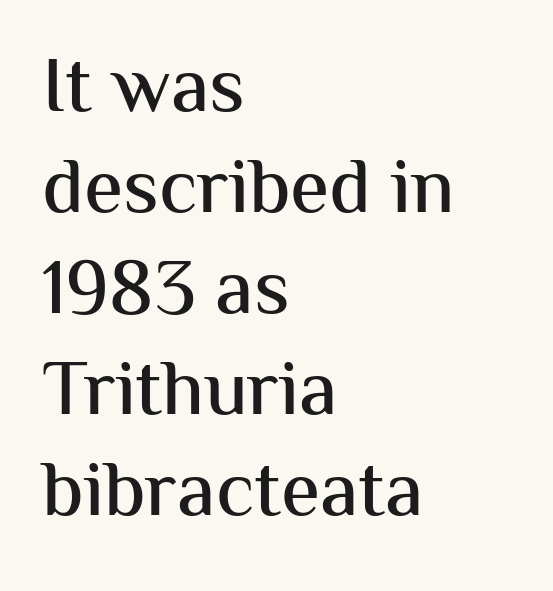
Q: Is the text italic (slanted)? A: No, it is upright.
Q: Is the typeface a serif or a sans-serif typeface? A: Sans-serif.
Q: Is the text underlined? A: No.
Q: How is the paragraph aligned? A: Left-aligned.
Q: Is the spacing between letters normal or unusually wide? A: Normal.
Q: Is the spacing between lines tight, normal or loose? A: Normal.
Q: Width (condensed, normal, or wide)? A: Normal.
Q: Stroke contrast? A: Medium.
Q: x-height? A: Medium.
Q: Monospaced? A: No.
